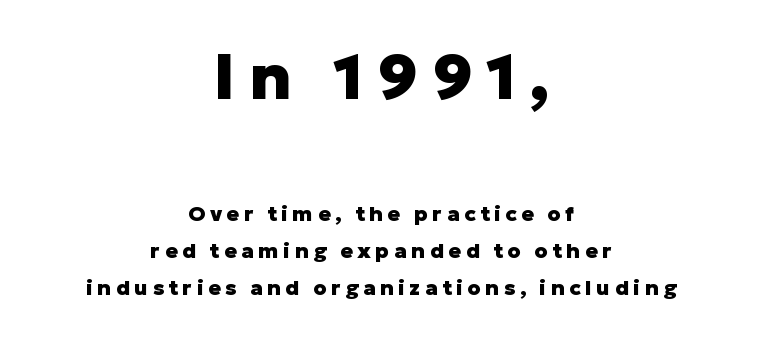
Q: Is the text bold? A: Yes.
Q: Is the text italic (slanted)? A: No, it is upright.
Q: Is the typeface a serif or a sans-serif typeface? A: Sans-serif.
Q: Is the text underlined? A: No.
Q: How is the paragraph aligned? A: Centered.
Q: Is the spacing between letters normal or unusually wide? A: Unusually wide.
Q: Which block of text is set in a larger size, the first (top) or the second (bottom)? A: The first (top) one.
Q: Width (condensed, normal, or wide)? A: Normal.
Q: Stroke contrast? A: Low.
Q: x-height? A: Medium.
Q: Monospaced? A: No.
